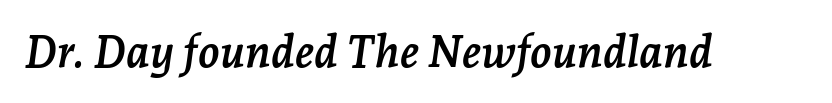
{"serif": "yes", "italic": "yes", "lean": "right", "slant_degrees": 7, "bold": "yes", "weight": "semibold", "width": "normal", "stroke_contrast": "low", "x_height": "medium", "monospaced": "no", "underline": "no", "letter_spacing": "normal", "letter_spacing_em": 0.0, "glyph_px": 44}
